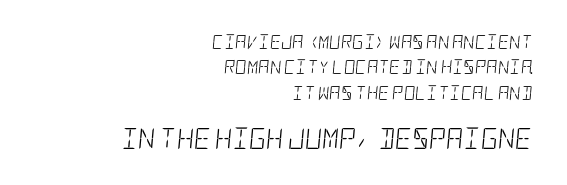
{"italic": "yes", "lean": "right", "slant_degrees": 5, "bold": "no", "underline": "no", "align": "right", "line_spacing_ratio": 1.82, "letter_spacing": "normal", "letter_spacing_em": 0.0, "larger_block": "second", "size_ratio": 1.5, "glyph_px": 21}
